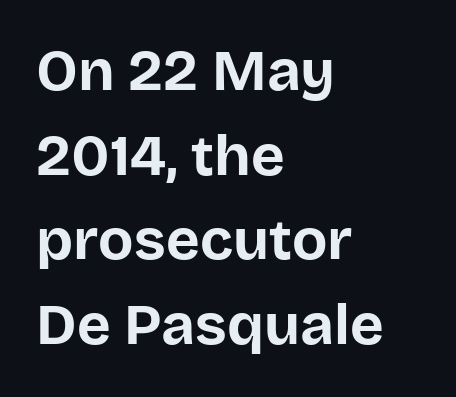
The image shows 58 px bold sans-serif type, upright; set left-aligned, normal line spacing (1.46x), normal letter spacing, not underlined; low stroke contrast and a large x-height.
